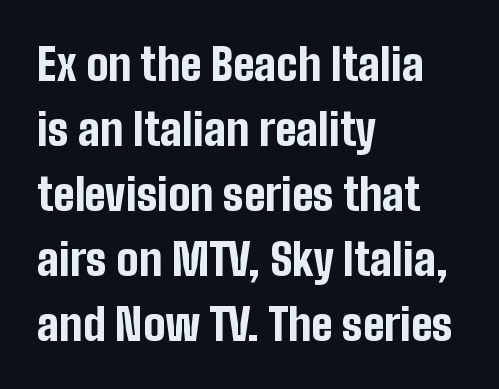
Q: Is the text bold? A: Yes.
Q: Is the text italic (slanted)? A: No, it is upright.
Q: Is the typeface a serif or a sans-serif typeface? A: Sans-serif.
Q: Is the text underlined? A: No.
Q: How is the paragraph aligned? A: Left-aligned.
Q: Is the spacing between letters normal or unusually wide? A: Normal.
Q: Is the spacing between lines tight, normal or loose? A: Normal.
Q: Width (condensed, normal, or wide)? A: Condensed.
Q: Stroke contrast? A: Low.
Q: x-height? A: Medium.
Q: Monospaced? A: No.
